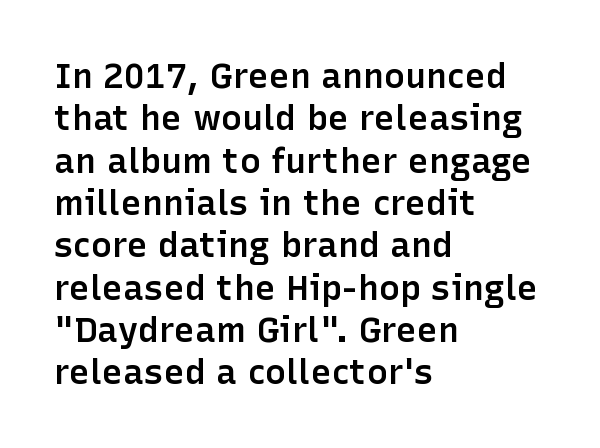
The image shows 35 px semibold sans-serif type, upright; set left-aligned, line spacing 1.21x, normal letter spacing, not underlined; low stroke contrast and a medium x-height.
